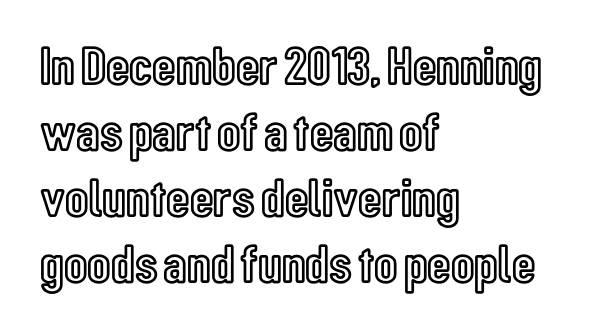
{"italic": "no", "width": "condensed", "x_height": "medium", "monospaced": "no", "underline": "no", "align": "left", "line_spacing_ratio": 1.22, "letter_spacing": "normal", "letter_spacing_em": 0.0, "glyph_px": 54}
